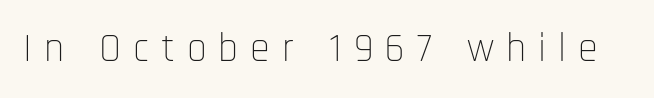
A roman cut, with each character standing at attention. Look at the tracking — it's clearly loosened, letters drifting apart. Glance below the letters and you will spot only blank space. The face used here is proportionally spaced, like ordinary book or web type.
